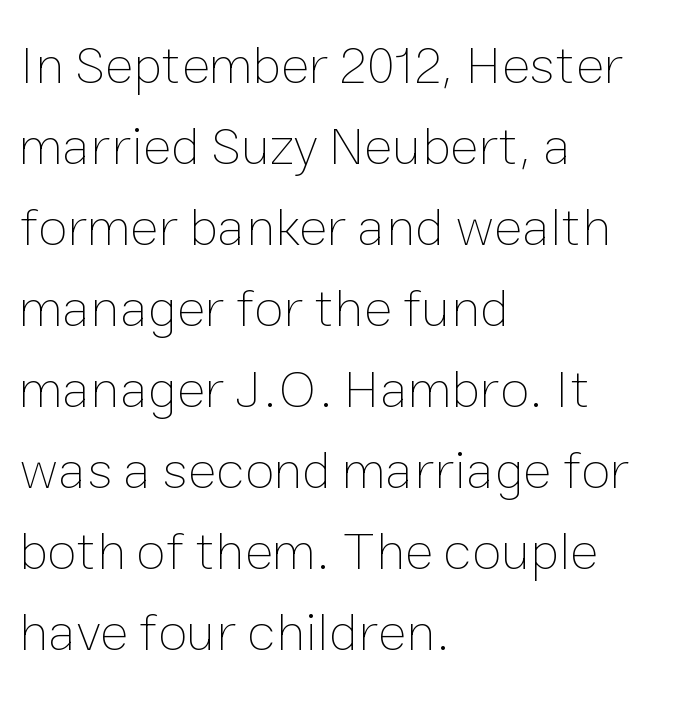
{"italic": "no", "bold": "no", "weight": "thin", "width": "normal", "stroke_contrast": "low", "x_height": "medium", "monospaced": "no", "underline": "no", "align": "left", "line_spacing": "normal", "line_spacing_ratio": 1.5, "letter_spacing": "normal", "letter_spacing_em": 0.0, "glyph_px": 54}
